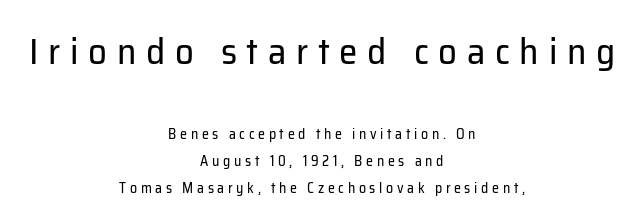
The face used here is a sans, in the tradition of grotesques and geometrics. Italic? Not at all — the glyphs are vertical. Stems and bowls with no extra thickness — not bold. Characters follow at a spacing far wider than the type designer built in. These lines stack symmetrically, like a column narrowing and widening about its center.
